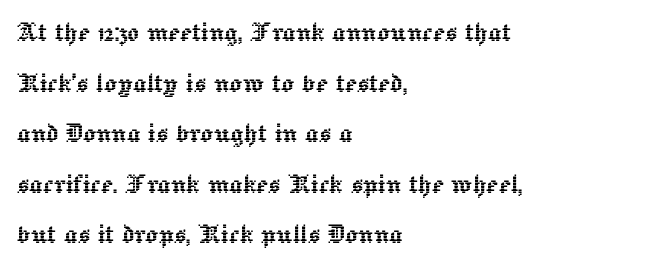
Q: Is the text italic (slanted)? A: No, it is upright.
Q: Is the text underlined? A: No.
Q: How is the paragraph aligned? A: Left-aligned.
Q: Is the spacing between letters normal or unusually wide? A: Normal.
Q: Is the spacing between lines tight, normal or loose? A: Normal.
Q: Width (condensed, normal, or wide)? A: Normal.
Q: x-height? A: Medium.
Q: Monospaced? A: No.
